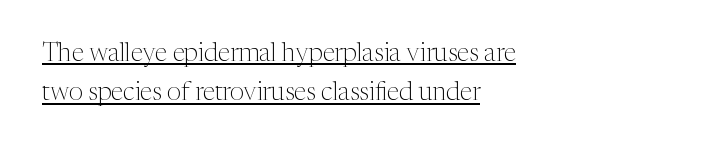
The image shows 25 px text type, upright; set left-aligned, normal line spacing (1.58x), normal letter spacing, underlined.
